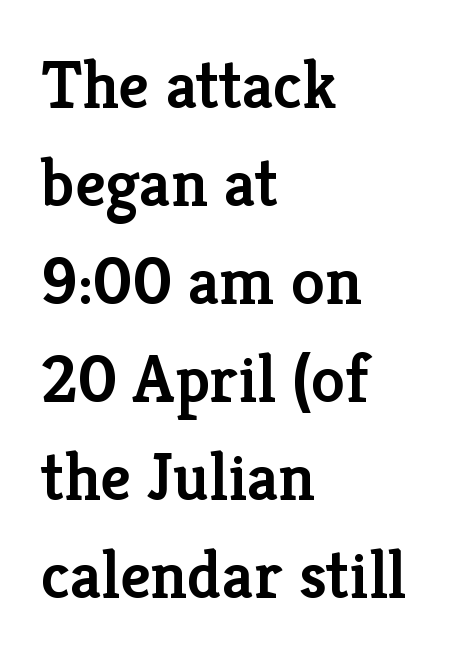
Glyph-to-glyph distance matches everyday printed text. One-word summary of the alignment: left. Type style note: has serifs. You can tell it's not italic because the verticals are truly vertical. The block of text has a typical density, with ordinary space between rows. Underline: absent.
